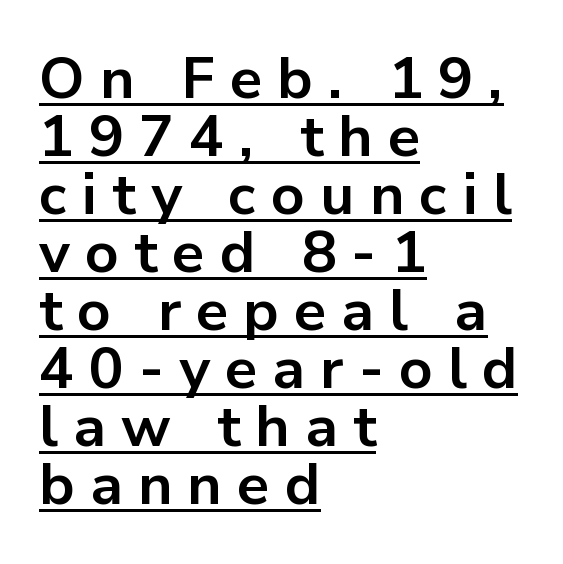
What kind of face is this? One without serifs — a sans. Regarding leading, the lines here are crowded together. Posture: vertical. Chunky letters — that's bold for sure. Check the space under the baseline: a stroke is drawn there. All the whitespace from short lines collects on the right.
